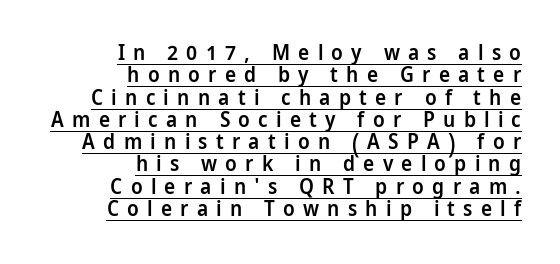
Q: Is the text bold? A: Semi-bold.
Q: Is the text italic (slanted)? A: No, it is upright.
Q: Is the text underlined? A: Yes.
Q: How is the paragraph aligned? A: Right-aligned.
Q: Is the spacing between letters normal or unusually wide? A: Unusually wide.
Q: Is the spacing between lines tight, normal or loose? A: Tight.
